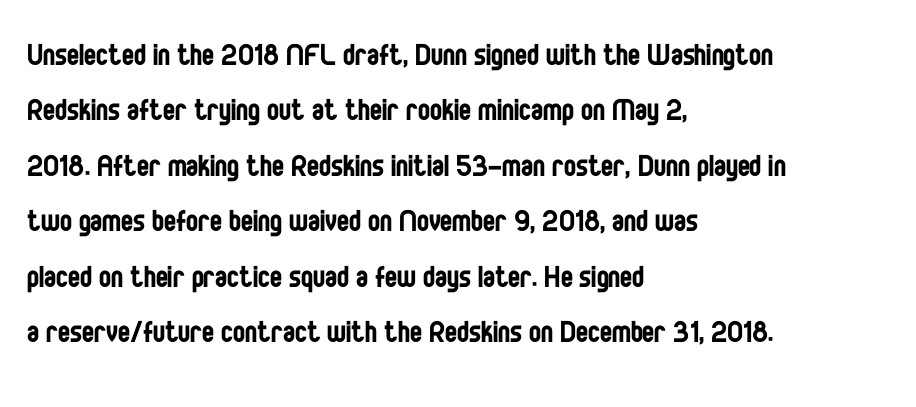
Q: Is the text bold? A: No.
Q: Is the text italic (slanted)? A: No, it is upright.
Q: Is the typeface a serif or a sans-serif typeface? A: Sans-serif.
Q: Is the text underlined? A: No.
Q: How is the paragraph aligned? A: Left-aligned.
Q: Is the spacing between letters normal or unusually wide? A: Normal.
Q: Is the spacing between lines tight, normal or loose? A: Normal.
Q: Width (condensed, normal, or wide)? A: Condensed.
Q: Stroke contrast? A: Low.
Q: x-height? A: Large.
Q: Monospaced? A: No.
